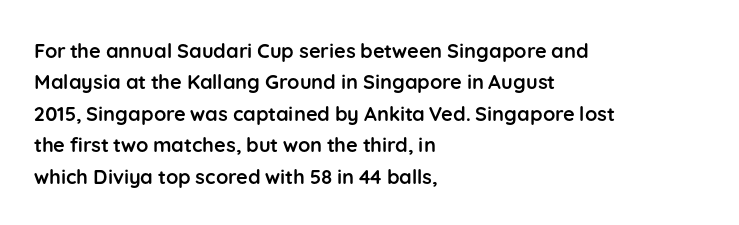
{"italic": "no", "bold": "yes", "underline": "no", "align": "left", "line_spacing": "normal", "line_spacing_ratio": 1.57, "letter_spacing": "normal", "letter_spacing_em": 0.0, "glyph_px": 20}
